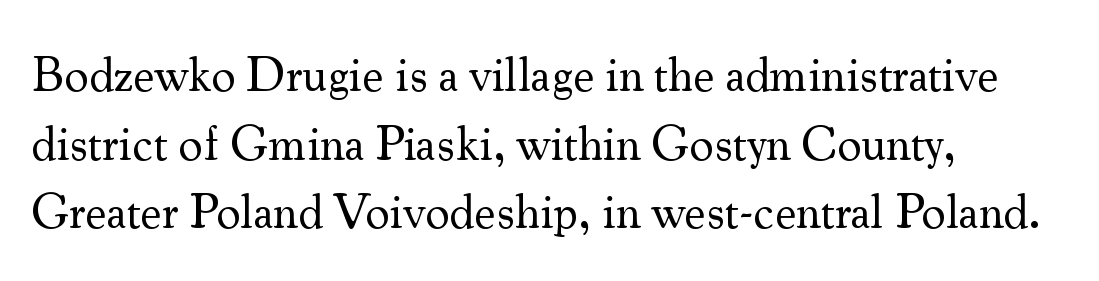
Successive baselines arrive at the customary interval. Plain, unruled lines of type. Line starts are locked; line ends wander. No letter is thick-stroked: the sample isn't bold. In terms of posture, this sample is upright. Does extra space separate the letters? No, they use regular spacing.
